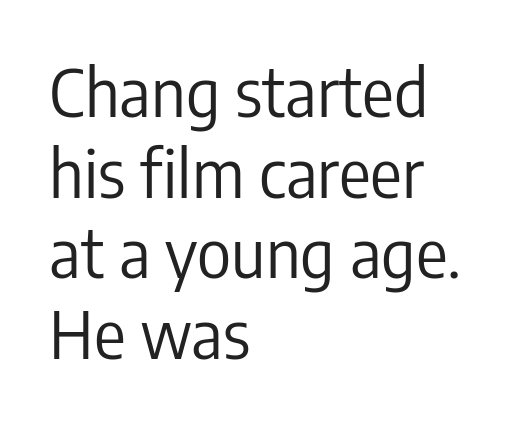
The image shows 66 px regular-weight, condensed sans-serif type, upright; set left-aligned, line spacing 1.22x, normal letter spacing, not underlined; low stroke contrast and a medium x-height.
